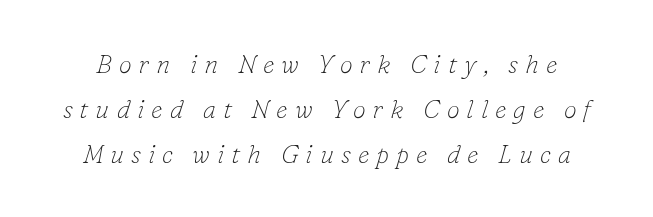
The image shows 26 px text type, italic (leaning right); set line spacing 1.73x, unusually wide letter spacing (+0.27 em), not underlined.
